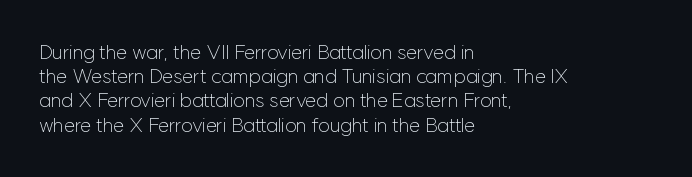
{"italic": "no", "bold": "no", "underline": "no", "align": "left", "line_spacing_ratio": 1.21, "letter_spacing": "normal", "letter_spacing_em": 0.0, "glyph_px": 20}
